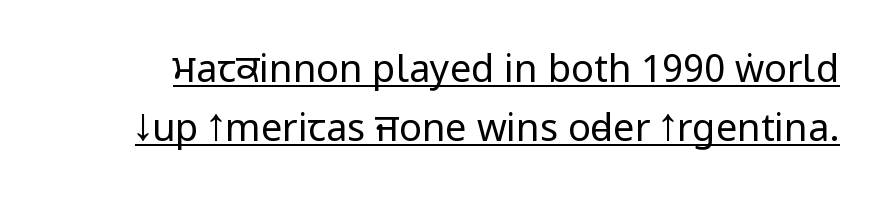
Q: Is the text bold? A: No.
Q: Is the text italic (slanted)? A: No, it is upright.
Q: Is the typeface a serif or a sans-serif typeface? A: Sans-serif.
Q: Is the text underlined? A: Yes.
Q: Is the spacing between letters normal or unusually wide? A: Normal.
Q: Is the spacing between lines tight, normal or loose? A: Normal.
Q: Width (condensed, normal, or wide)? A: Condensed.
Q: Stroke contrast? A: Low.
Q: x-height? A: Large.
Q: Monospaced? A: No.
